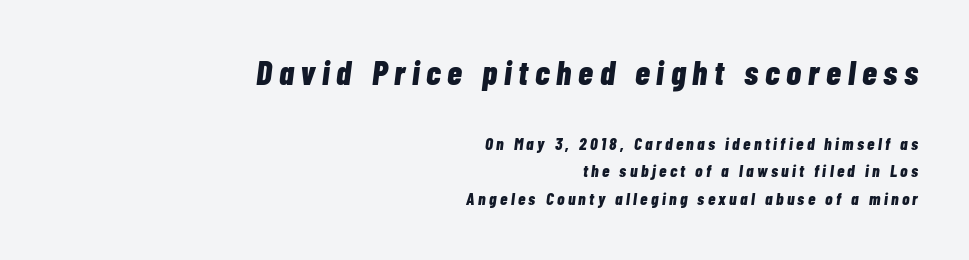
The image shows 34 px bold, condensed type, italic (leaning right); set right-aligned, normal line spacing (1.61x), unusually wide letter spacing (+0.2 em), not underlined; the first (top) block is 2.0x larger; low stroke contrast and a medium x-height.
